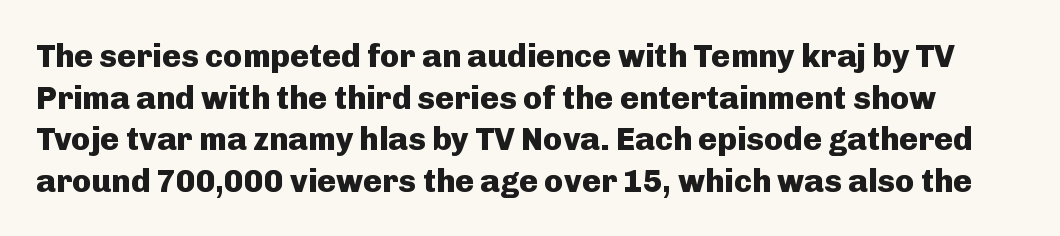
Think of a printed novel: that variable character pitch is what you see here. Leading matches the norm, producing a regular column. Has an underline been added? It has not. Honestly, the letter spacing is just normal — you wouldn't notice it. To sum up the face: it is a sans, with no serifs.
